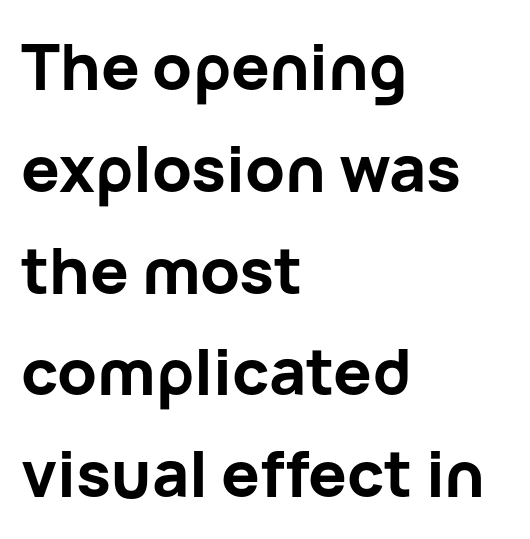
Q: Is the text bold? A: Yes.
Q: Is the text italic (slanted)? A: No, it is upright.
Q: Is the typeface a serif or a sans-serif typeface? A: Sans-serif.
Q: Is the text underlined? A: No.
Q: How is the paragraph aligned? A: Left-aligned.
Q: Is the spacing between letters normal or unusually wide? A: Normal.
Q: Is the spacing between lines tight, normal or loose? A: Normal.
Q: Width (condensed, normal, or wide)? A: Normal.
Q: Stroke contrast? A: Low.
Q: x-height? A: Medium.
Q: Monospaced? A: No.
